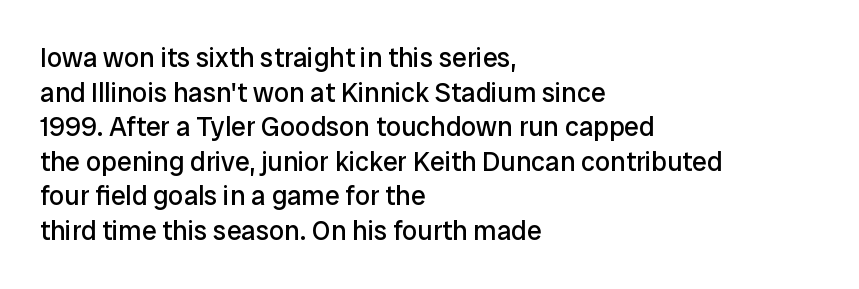
The image shows 27 px text type, upright; set left-aligned, normal line spacing (1.28x), normal letter spacing, not underlined.
